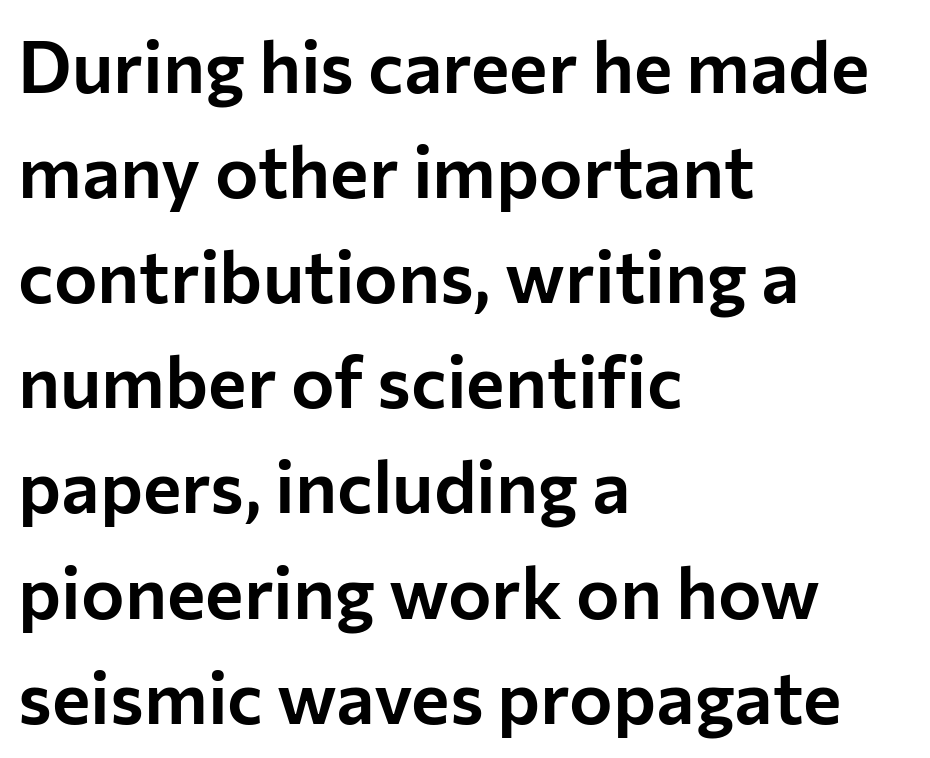
Q: Is the text italic (slanted)? A: No, it is upright.
Q: Is the typeface a serif or a sans-serif typeface? A: Sans-serif.
Q: Is the text underlined? A: No.
Q: How is the paragraph aligned? A: Left-aligned.
Q: Is the spacing between letters normal or unusually wide? A: Normal.
Q: Is the spacing between lines tight, normal or loose? A: Normal.
Q: Width (condensed, normal, or wide)? A: Normal.
Q: Stroke contrast? A: Low.
Q: x-height? A: Medium.
Q: Monospaced? A: No.
